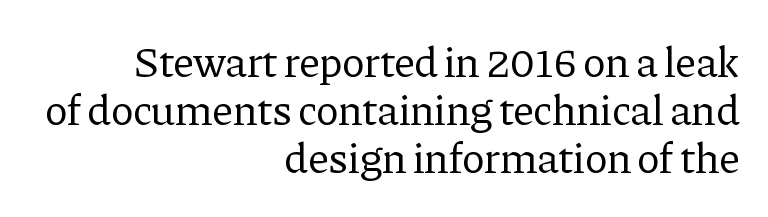
The compositor pushed each line to the right boundary. Each word holds together tightly as a unit, with standard inter-letter gaps. A light-to-regular cut is what we see here. Are there feet on the stems? There are — it's a serif. Horizontal bands of white between lines are thin slivers. The string is rendered with underlining switched off.
